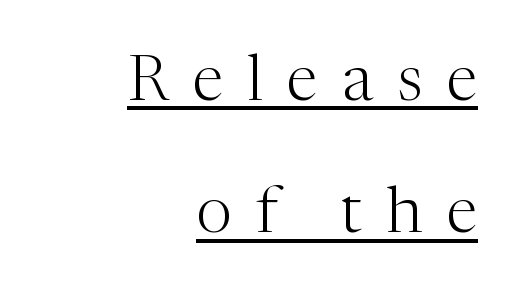
The image shows 64 px light serif type, upright; set right-aligned, loose line spacing (2.07x), unusually wide letter spacing (+0.38 em), underlined; medium stroke contrast and a medium x-height.
